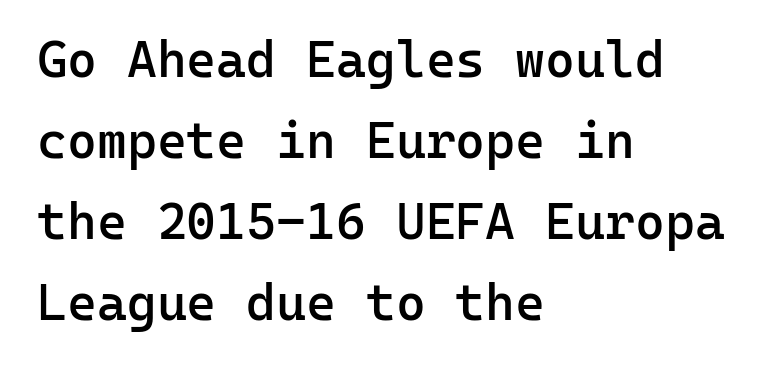
{"serif": "no", "italic": "no", "bold": "semi", "weight": "semibold", "width": "normal", "stroke_contrast": "low", "x_height": "medium", "monospaced": "yes", "underline": "no", "align": "left", "line_spacing": "normal", "line_spacing_ratio": 1.59, "letter_spacing": "normal", "letter_spacing_em": 0.0, "glyph_px": 51}
